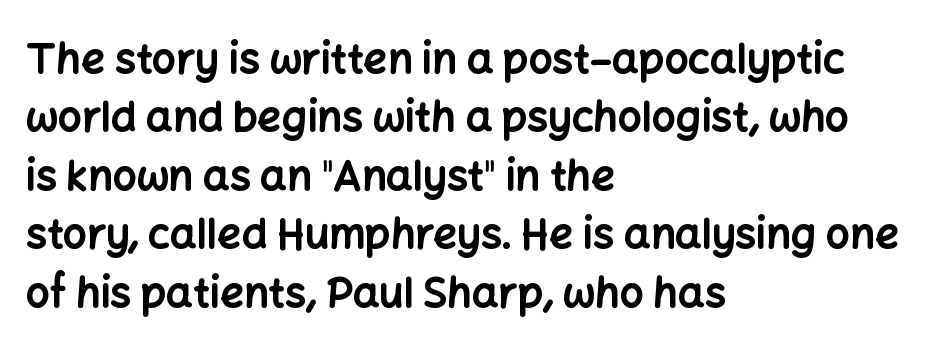
Layout note: lines flush left. This is the regular roman posture of the typeface. The leading is moderate, giving the passage an even texture. This is sans-serif lettering, the kind often seen on screens and signage. The passage shown is typed in a proportional face where columns would drift. Compared with an ordinary text face, these strokes are far heavier — a full bold.
